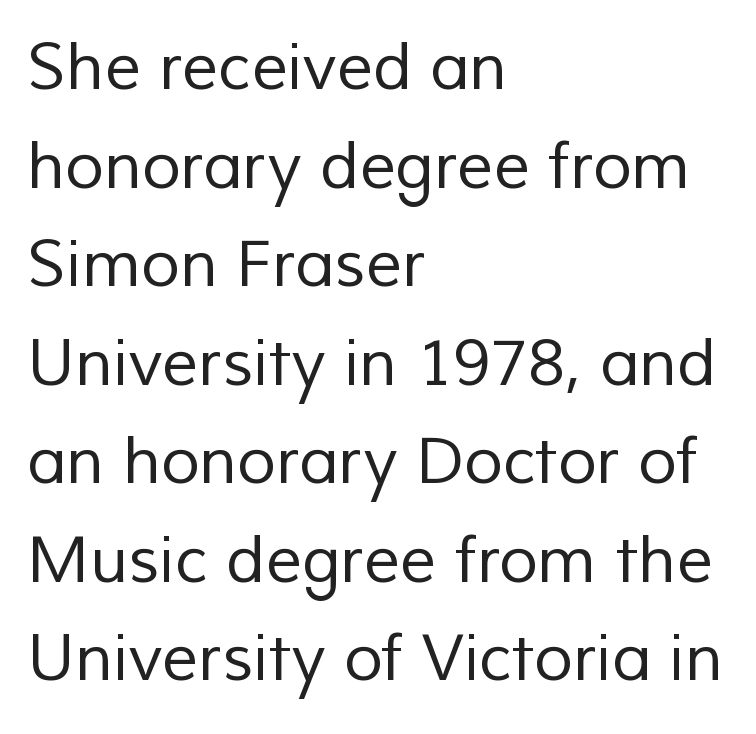
The image shows 64 px regular-weight sans-serif type; set left-aligned, normal line spacing (1.54x), normal letter spacing, not underlined; low stroke contrast and a medium x-height.
